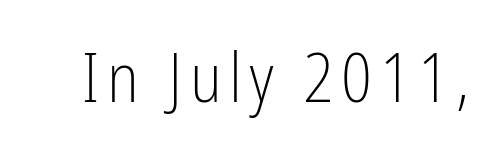
The image shows 68 px light, condensed sans-serif type, upright; set not underlined; low stroke contrast and a medium x-height.
